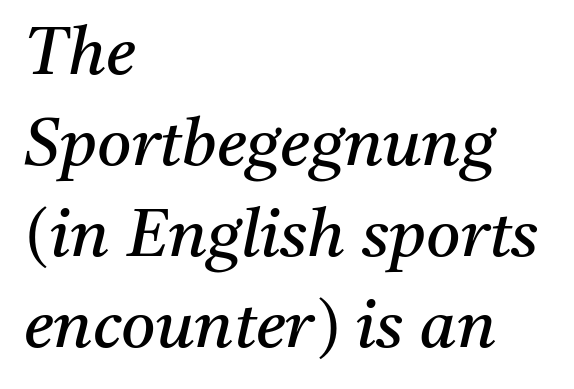
{"serif": "yes", "italic": "yes", "lean": "right", "slant_degrees": 11, "bold": "no", "weight": "regular", "width": "normal", "stroke_contrast": "medium", "x_height": "medium", "monospaced": "no", "underline": "no", "align": "left", "line_spacing": "normal", "line_spacing_ratio": 1.38, "letter_spacing": "normal", "letter_spacing_em": 0.0, "glyph_px": 66}
